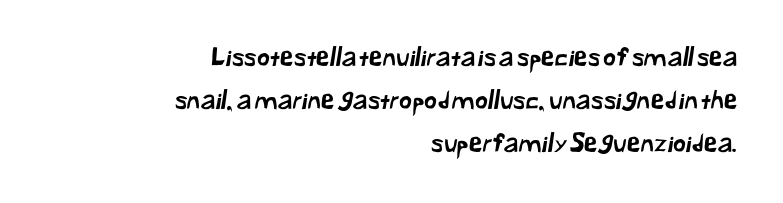
Q: Is the text underlined? A: No.
Q: How is the paragraph aligned? A: Right-aligned.
Q: Is the spacing between letters normal or unusually wide? A: Normal.
